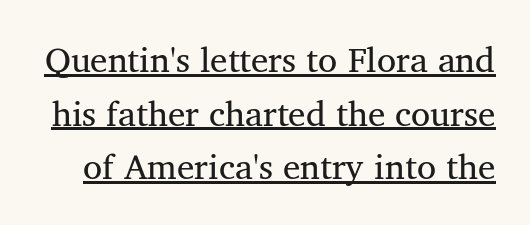
Q: Is the text bold? A: No.
Q: Is the typeface a serif or a sans-serif typeface? A: Serif.
Q: Is the text underlined? A: Yes.
Q: Is the spacing between letters normal or unusually wide? A: Normal.
Q: Is the spacing between lines tight, normal or loose? A: Normal.
Q: Width (condensed, normal, or wide)? A: Normal.
Q: Stroke contrast? A: Medium.
Q: x-height? A: Medium.
Q: Monospaced? A: No.
